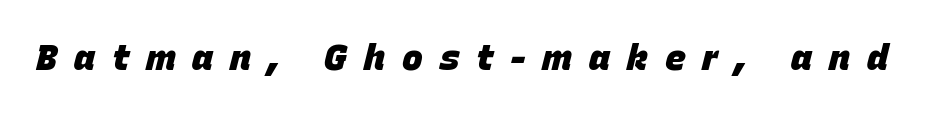
Italic: yes, the glyphs are oblique. Bare-footed words on every line. This sample has the flowing, uneven cadence of proportional lettering. You could only call the tracking loose — the letters float apart. Summary of weight: heavy, a full bold.
